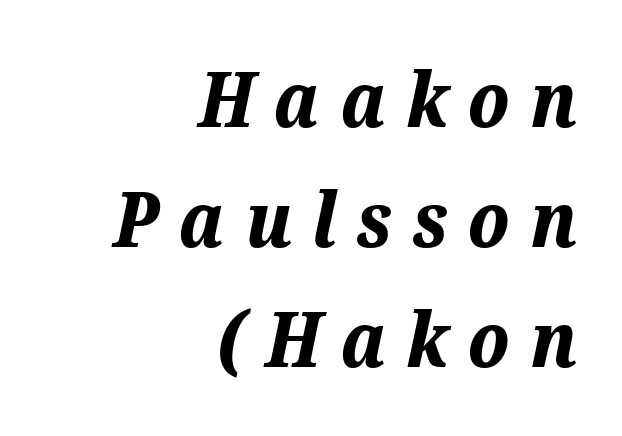
The space between consecutive lines is moderate. A clean baseline with only descenders dipping below it. Substantial extra tracking has been applied to these lines. The rendering uses natural spacing where letterforms have individual widths. Every character sits at an angle, as italics do.
